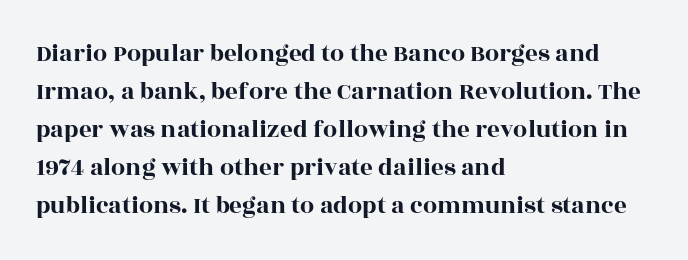
{"italic": "no", "underline": "no", "align": "left", "line_spacing": "normal", "line_spacing_ratio": 1.52, "letter_spacing": "normal", "letter_spacing_em": 0.0, "glyph_px": 25}
